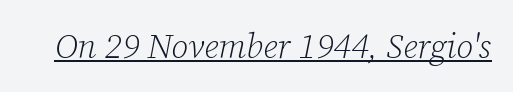
The image shows 34 px light serif type, italic (leaning right); set normal letter spacing, underlined; low stroke contrast and a medium x-height.
